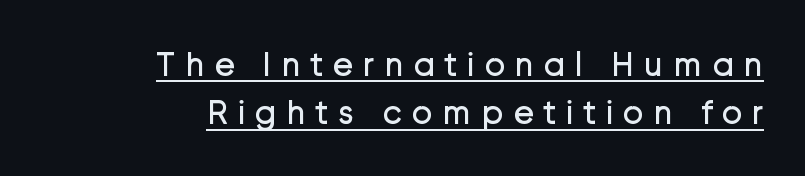
{"serif": "no", "italic": "no", "bold": "no", "weight": "regular", "width": "normal", "stroke_contrast": "low", "x_height": "medium", "monospaced": "no", "underline": "yes", "align": "right", "line_spacing": "normal", "line_spacing_ratio": 1.38, "letter_spacing": "wide", "letter_spacing_em": 0.27, "glyph_px": 35}
